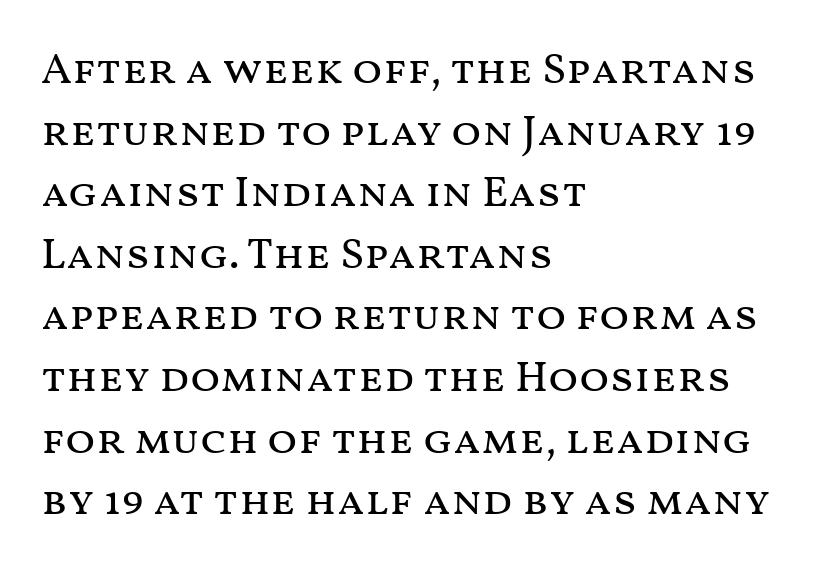
The image shows 44 px regular-weight, wide type, upright; set left-aligned, normal line spacing (1.4x), normal letter spacing, not underlined; medium stroke contrast and a medium x-height.
